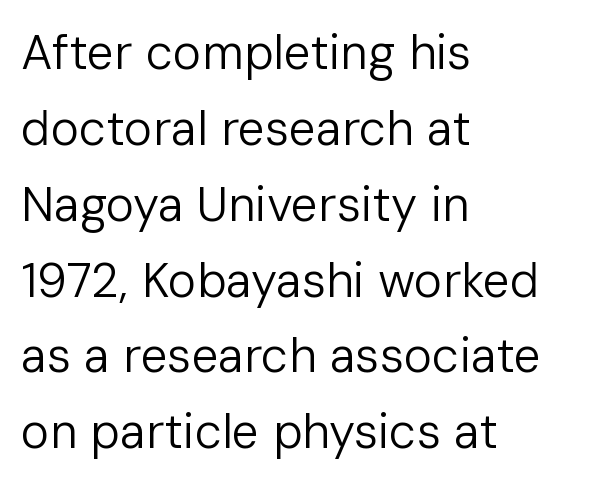
Q: Is the text bold? A: No.
Q: Is the text italic (slanted)? A: No, it is upright.
Q: Is the typeface a serif or a sans-serif typeface? A: Sans-serif.
Q: Is the text underlined? A: No.
Q: How is the paragraph aligned? A: Left-aligned.
Q: Is the spacing between letters normal or unusually wide? A: Normal.
Q: Is the spacing between lines tight, normal or loose? A: Normal.
Q: Width (condensed, normal, or wide)? A: Normal.
Q: Stroke contrast? A: Low.
Q: x-height? A: Medium.
Q: Monospaced? A: No.
